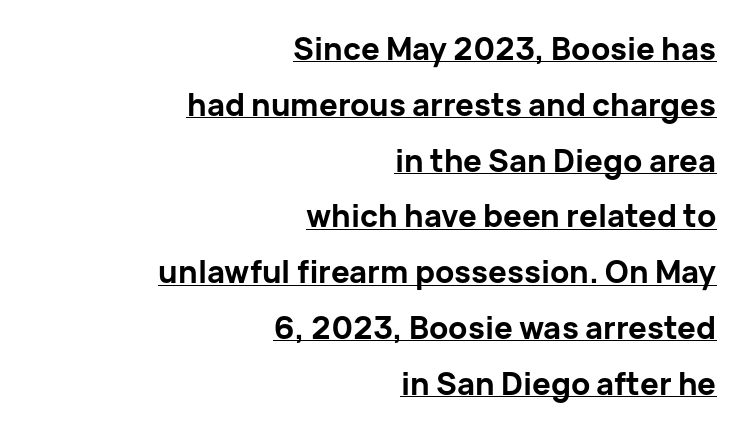
The image shows 31 px bold sans-serif type, upright; set right-aligned, line spacing 1.8x, normal letter spacing, underlined; low stroke contrast and a medium x-height.
